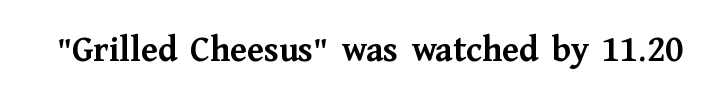
The image shows 37 px semibold serif type, upright; set normal letter spacing, not underlined; medium stroke contrast and a medium x-height.
